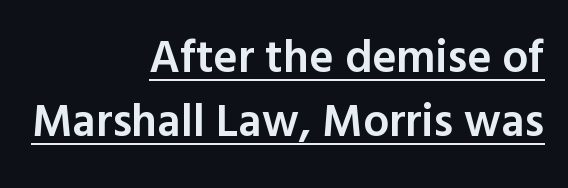
Looks like regular typesetting: each glyph gets only the width it needs. Typographic density is moderately raised because the face is semibold. Which margin do the lines hug? The right one — the left edge is uneven. Letter spacing: default.
